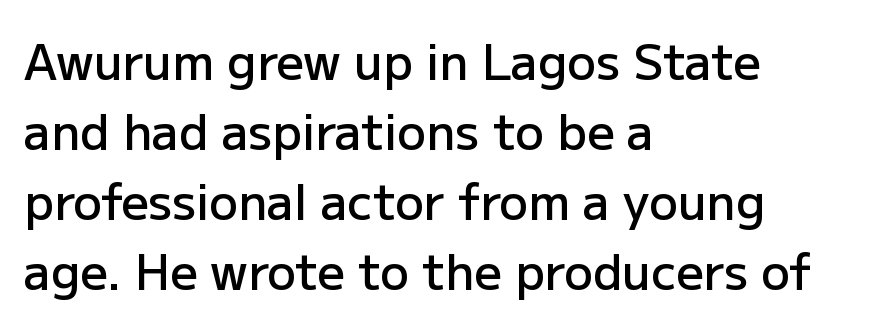
The image shows 48 px semibold sans-serif type, upright; set left-aligned, normal line spacing (1.46x), normal letter spacing, not underlined; low stroke contrast and a medium x-height.
